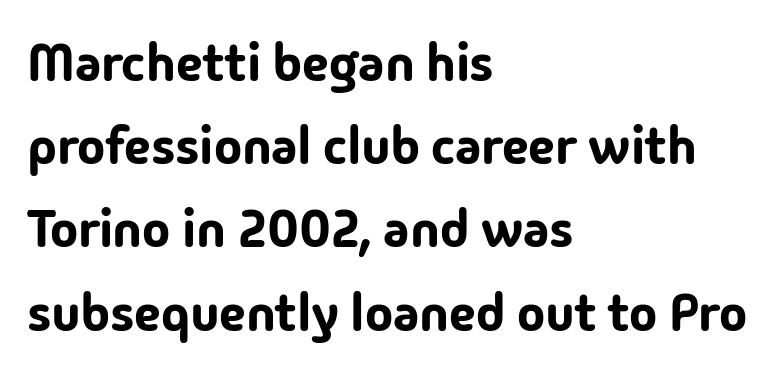
Glance below the letters and you will spot only blank space. The passage shown is typed in a proportional face where columns would drift. Characters remain perfectly vertical along every line. Is the letter spacing exaggerated? No — it looks like the ordinary default.
